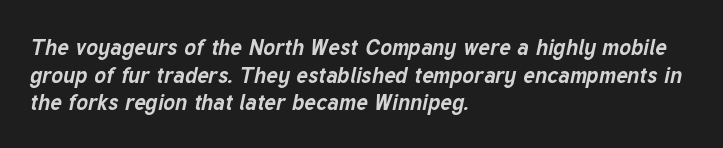
Q: Is the text bold? A: Yes.
Q: Is the text italic (slanted)? A: Yes, it leans right by about 12 degrees.
Q: Is the text underlined? A: No.
Q: How is the paragraph aligned? A: Left-aligned.
Q: Is the spacing between letters normal or unusually wide? A: Normal.
Q: Is the spacing between lines tight, normal or loose? A: Normal.
